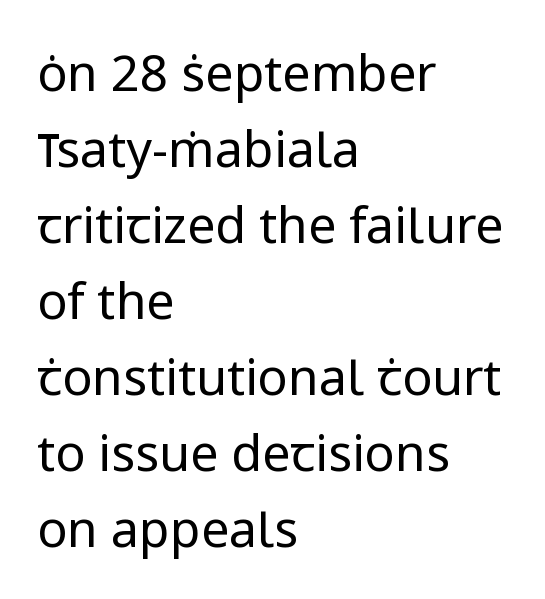
The image shows 50 px regular-weight sans-serif type, upright; set left-aligned, normal line spacing (1.52x), normal letter spacing, not underlined; low stroke contrast and a medium x-height.
